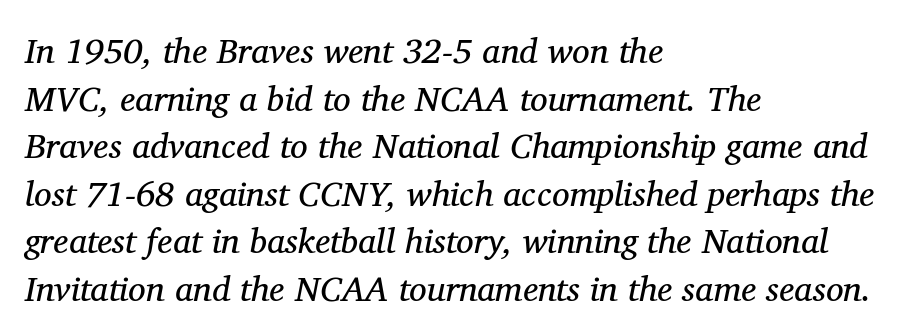
Q: Is the text bold? A: No.
Q: Is the text italic (slanted)? A: Yes, it leans right by about 11 degrees.
Q: Is the typeface a serif or a sans-serif typeface? A: Serif.
Q: Is the text underlined? A: No.
Q: How is the paragraph aligned? A: Left-aligned.
Q: Is the spacing between letters normal or unusually wide? A: Normal.
Q: Is the spacing between lines tight, normal or loose? A: Normal.
Q: Width (condensed, normal, or wide)? A: Normal.
Q: Stroke contrast? A: Medium.
Q: x-height? A: Medium.
Q: Monospaced? A: No.
